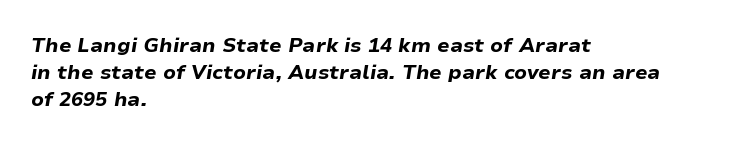
Q: Is the text bold? A: Yes.
Q: Is the text italic (slanted)? A: Yes, it leans right by about 9 degrees.
Q: Is the text underlined? A: No.
Q: How is the paragraph aligned? A: Left-aligned.
Q: Is the spacing between letters normal or unusually wide? A: Normal.
Q: Is the spacing between lines tight, normal or loose? A: Normal.
